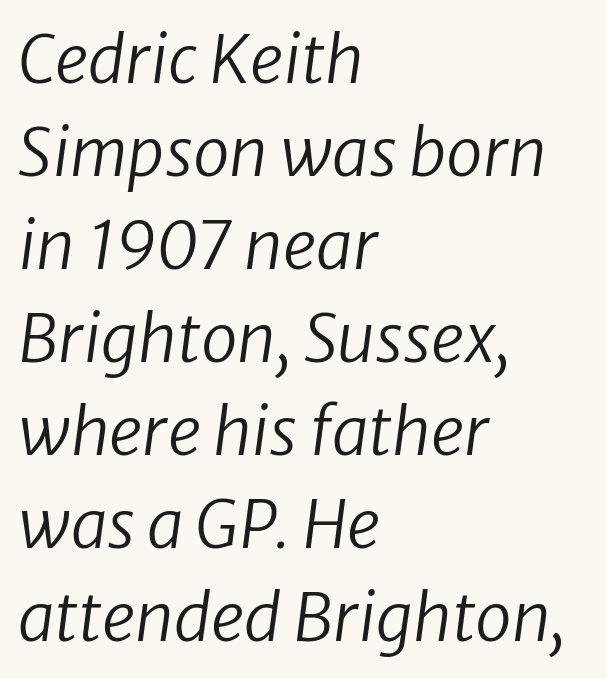
The image shows 66 px regular-weight type, italic (leaning right); set left-aligned, normal line spacing (1.41x), normal letter spacing, not underlined; low stroke contrast and a medium x-height.
